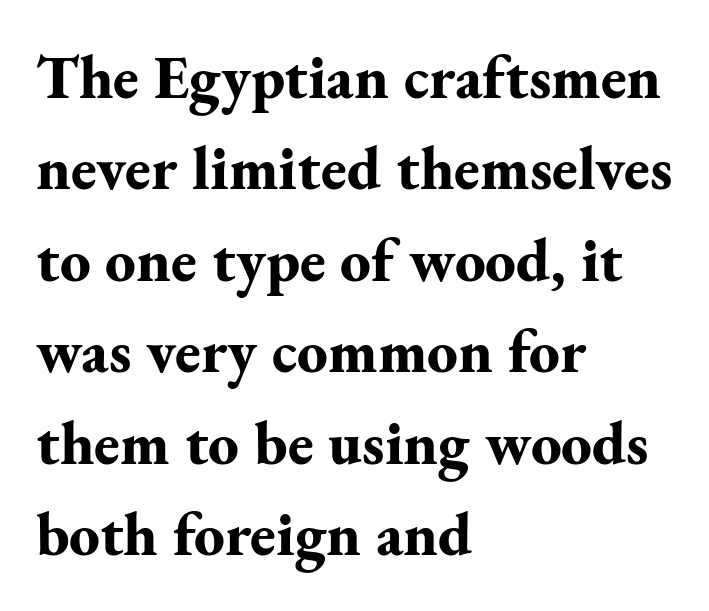
Q: Is the text bold? A: Yes.
Q: Is the text italic (slanted)? A: No, it is upright.
Q: Is the typeface a serif or a sans-serif typeface? A: Serif.
Q: Is the text underlined? A: No.
Q: How is the paragraph aligned? A: Left-aligned.
Q: Is the spacing between letters normal or unusually wide? A: Normal.
Q: Is the spacing between lines tight, normal or loose? A: Normal.
Q: Width (condensed, normal, or wide)? A: Normal.
Q: Stroke contrast? A: Medium.
Q: x-height? A: Small.
Q: Monospaced? A: No.
